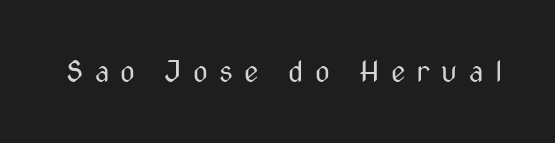
Style check: upright. To sum up the face: it is a sans, with no serifs. A light-to-regular cut is what we see here. Proportional: the letters do not fall into vertical columns.
